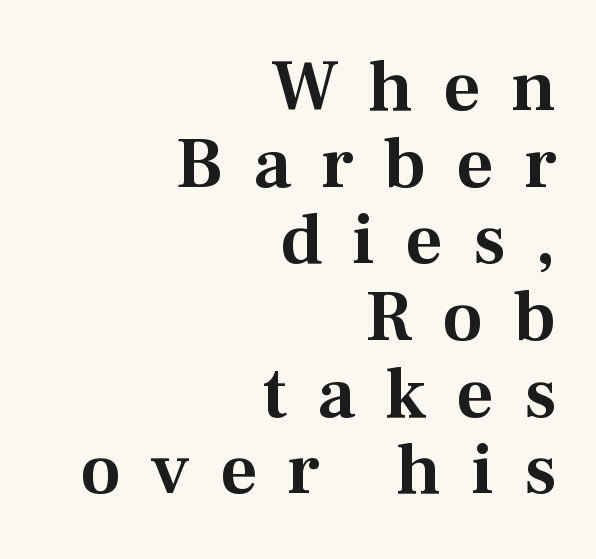
In terms of letterform style, serifs are clearly present. Looks like regular typesetting: each glyph gets only the width it needs. The type sits square on the baseline with zero lean. The passage shown has open, widely tracked lettering throughout.
